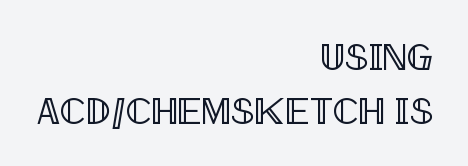
Q: Is the text italic (slanted)? A: No, it is upright.
Q: Is the text underlined? A: No.
Q: How is the paragraph aligned? A: Right-aligned.
Q: Is the spacing between letters normal or unusually wide? A: Normal.
Q: Is the spacing between lines tight, normal or loose? A: Normal.
Q: Width (condensed, normal, or wide)? A: Condensed.
Q: x-height? A: Large.
Q: Monospaced? A: No.
